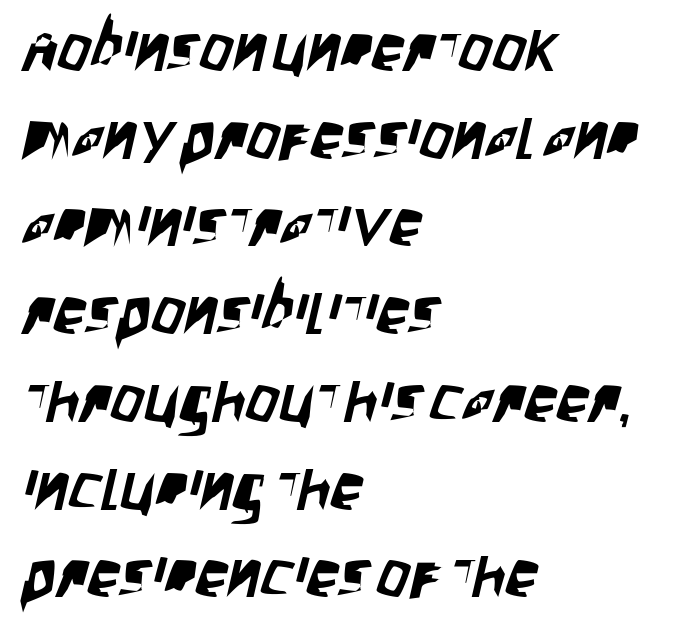
{"serif": "no", "width": "condensed", "stroke_contrast": "low", "x_height": "large", "monospaced": "no", "underline": "no", "align": "left", "line_spacing": "normal", "line_spacing_ratio": 1.35, "letter_spacing": "normal", "letter_spacing_em": 0.0, "glyph_px": 65}
